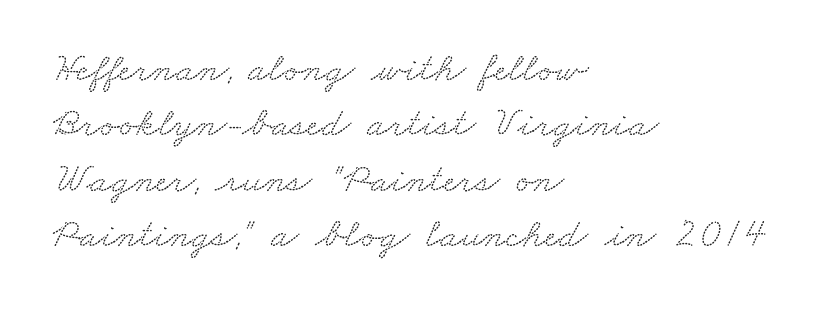
{"width": "wide", "stroke_contrast": "low", "x_height": "small", "monospaced": "no", "underline": "no", "align": "left", "line_spacing": "normal", "line_spacing_ratio": 1.35, "letter_spacing": "normal", "letter_spacing_em": 0.0, "glyph_px": 41}
